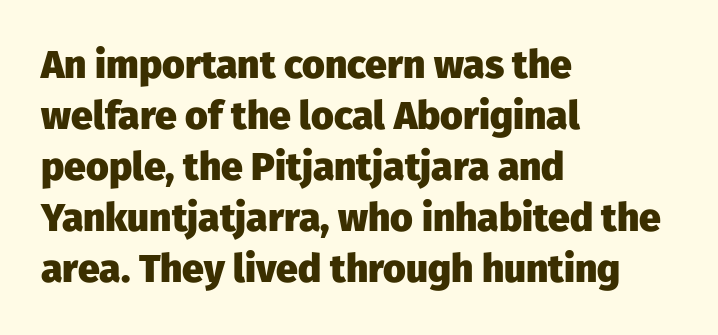
A typesetter would mark this as roman, not italic. Every letter is thick-stroked: bold, no question. Alignment: flush left. The type family on display is of the sans-serif kind. Each new line begins a customary step beneath the previous one. Decoration check: the copy has no underline.
